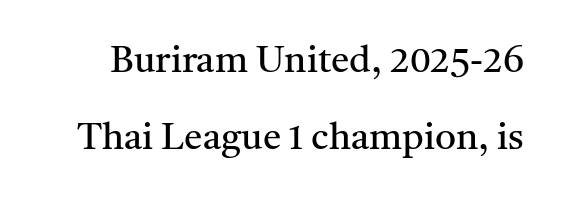
The horizontal fit of the characters is conventional and even. Quick note: underline off. The lines are spread far apart with generous leading. You could not count columns in this text — the font is proportionally spaced. Vertical stems look standard width or narrower in stroke. Upright lettering throughout.
